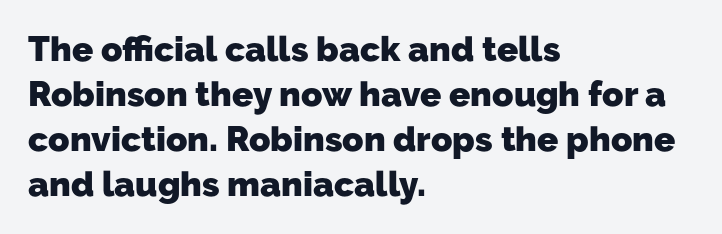
Q: Is the text bold? A: Yes.
Q: Is the typeface a serif or a sans-serif typeface? A: Sans-serif.
Q: Is the text underlined? A: No.
Q: How is the paragraph aligned? A: Left-aligned.
Q: Is the spacing between letters normal or unusually wide? A: Normal.
Q: Is the spacing between lines tight, normal or loose? A: Normal.
Q: Width (condensed, normal, or wide)? A: Normal.
Q: Stroke contrast? A: Low.
Q: x-height? A: Medium.
Q: Monospaced? A: No.
